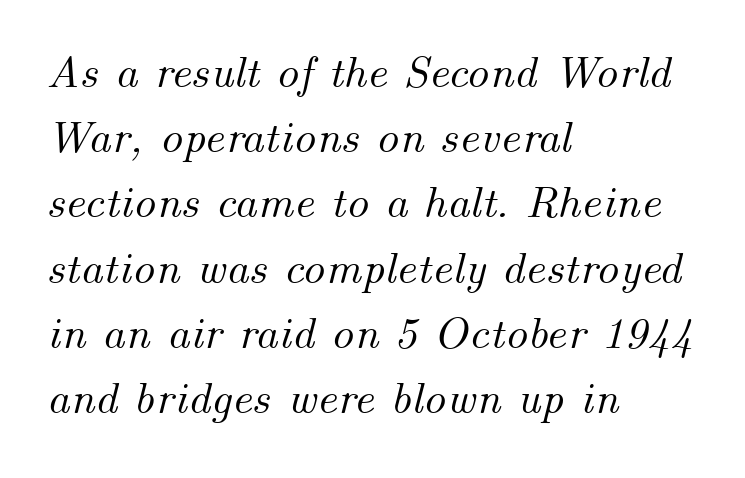
The image shows 45 px text type, italic (leaning right); set left-aligned, normal line spacing (1.45x), normal letter spacing, not underlined; medium stroke contrast and a small x-height.
